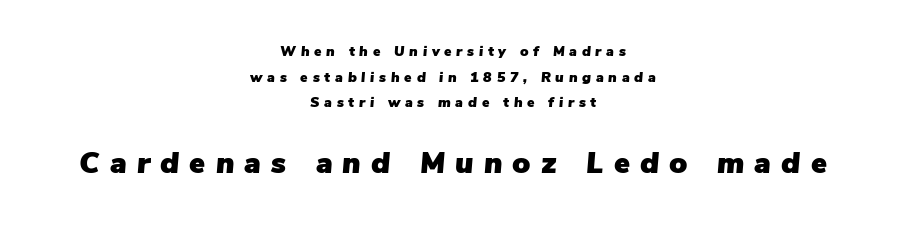
The image shows 30 px text type, italic (leaning right); set centered, line spacing 1.83x, unusually wide letter spacing (+0.34 em), not underlined; the second (bottom) block is 2.14x larger; low stroke contrast and a medium x-height.
